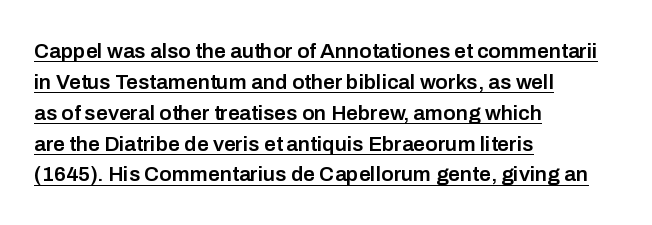
The image shows 21 px text type, upright; set left-aligned, normal line spacing (1.47x), normal letter spacing, underlined.
